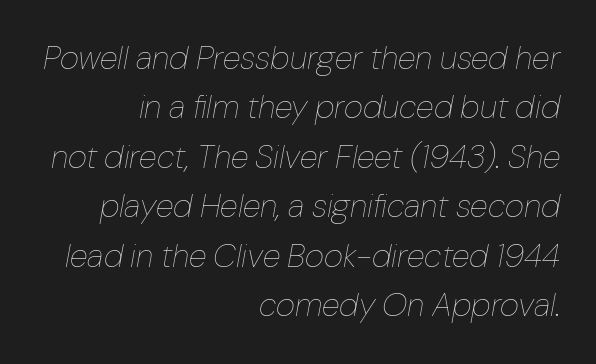
{"italic": "yes", "lean": "right", "slant_degrees": 10, "bold": "no", "weight": "thin", "width": "normal", "stroke_contrast": "low", "x_height": "medium", "monospaced": "no", "underline": "no", "align": "right", "line_spacing": "normal", "line_spacing_ratio": 1.5, "letter_spacing": "normal", "letter_spacing_em": 0.0, "glyph_px": 33}
